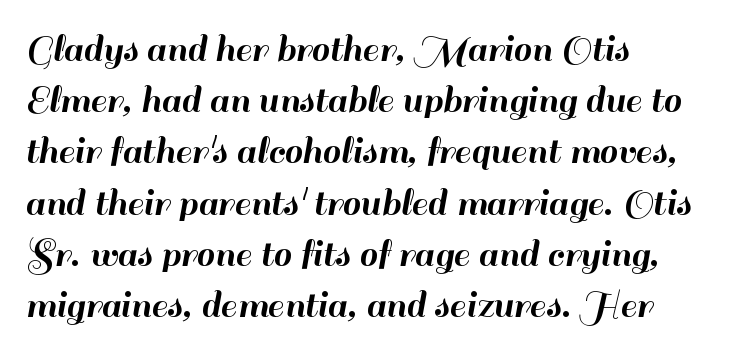
{"serif": "no", "width": "normal", "stroke_contrast": "high", "x_height": "small", "monospaced": "no", "underline": "no", "align": "left", "line_spacing": "normal", "line_spacing_ratio": 1.25, "letter_spacing": "normal", "letter_spacing_em": 0.0, "glyph_px": 41}
